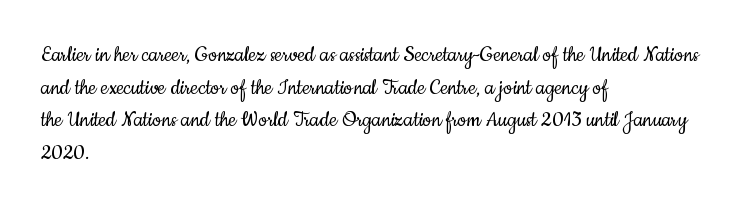
{"bold": "no", "underline": "no", "align": "left", "line_spacing": "normal", "line_spacing_ratio": 1.31, "letter_spacing": "normal", "letter_spacing_em": 0.0, "glyph_px": 25}
